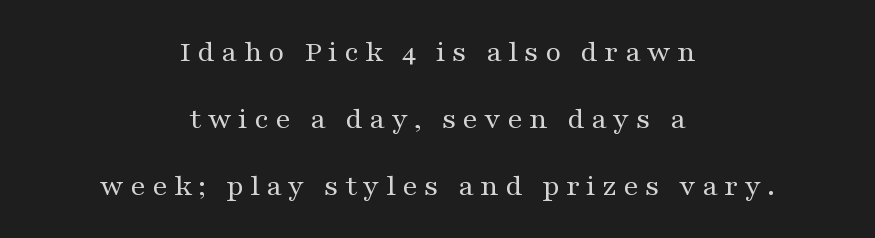
{"serif": "yes", "italic": "no", "bold": "no", "weight": "regular", "width": "wide", "stroke_contrast": "medium", "x_height": "medium", "monospaced": "no", "underline": "no", "align": "center", "line_spacing": "loose", "line_spacing_ratio": 2.16, "letter_spacing": "wide", "letter_spacing_em": 0.2, "glyph_px": 31}
